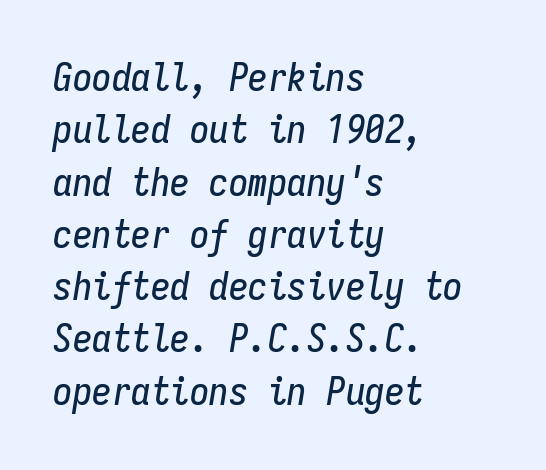
Think of a typewriter: that constant character pitch is what you see here. The passage shown is not underscored anywhere. This rendering leaves character spacing at its baseline value. All the whitespace from short lines collects on the right. If you drew a line through each stem, it would be angled.
